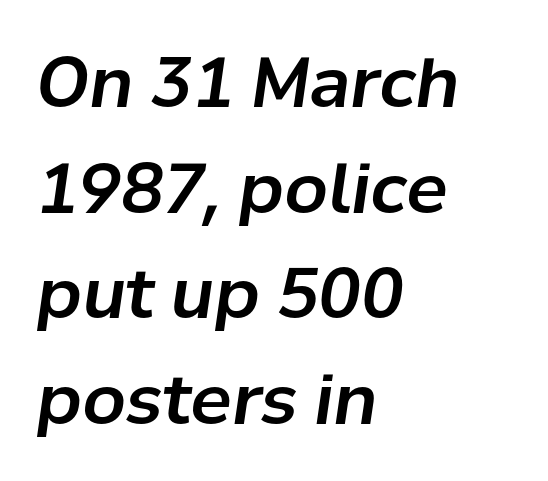
{"italic": "yes", "lean": "right", "slant_degrees": 8, "width": "normal", "stroke_contrast": "low", "x_height": "medium", "monospaced": "no", "underline": "no", "align": "left", "line_spacing": "normal", "line_spacing_ratio": 1.53, "letter_spacing": "normal", "letter_spacing_em": 0.0, "glyph_px": 69}
